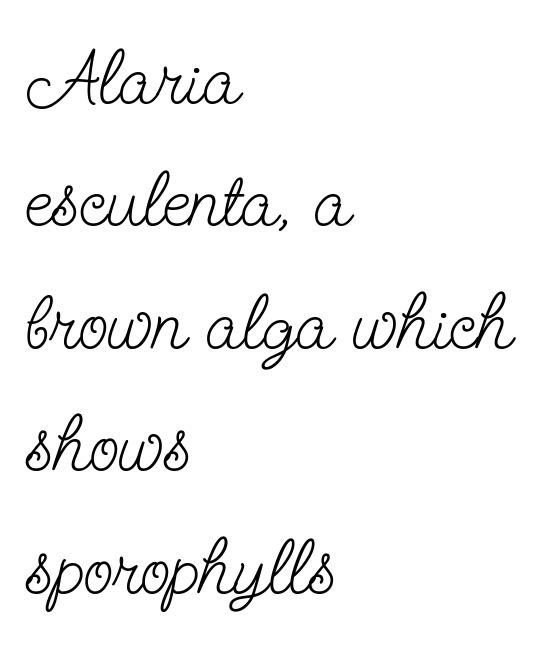
{"serif": "yes", "bold": "no", "weight": "light", "width": "condensed", "stroke_contrast": "low", "x_height": "small", "monospaced": "no", "underline": "no", "align": "left", "line_spacing": "normal", "line_spacing_ratio": 1.57, "letter_spacing": "normal", "letter_spacing_em": 0.0, "glyph_px": 78}
